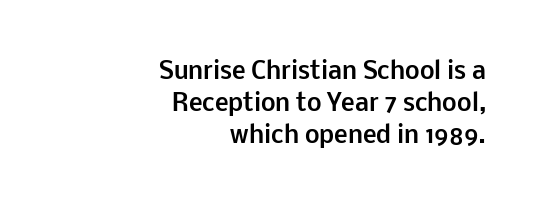
{"italic": "no", "bold": "yes", "underline": "no", "align": "right", "line_spacing": "normal", "line_spacing_ratio": 1.4, "letter_spacing": "normal", "letter_spacing_em": 0.0, "glyph_px": 23}
